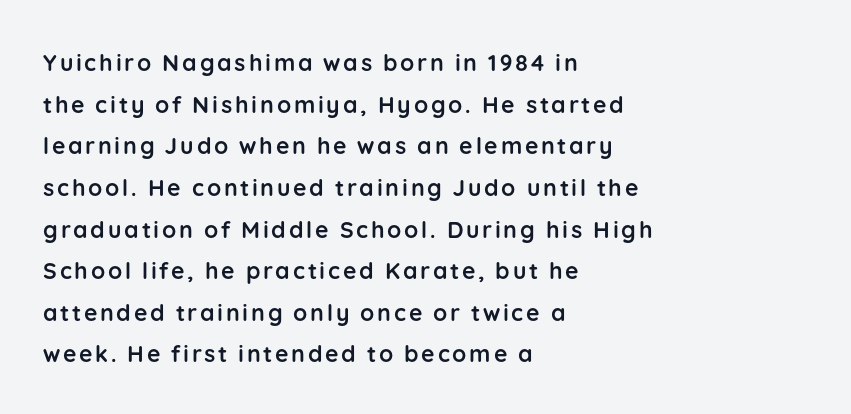
{"italic": "no", "bold": "yes", "underline": "no", "align": "left", "line_spacing_ratio": 1.81, "glyph_px": 23}
